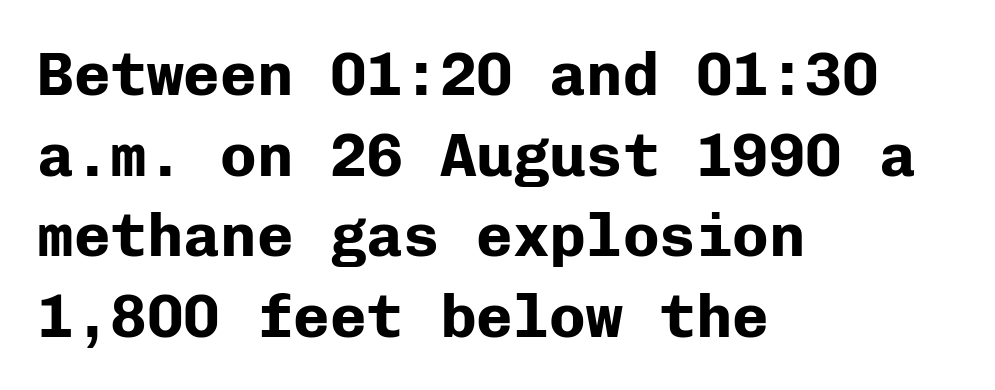
Q: Is the text bold? A: Yes.
Q: Is the text italic (slanted)? A: No, it is upright.
Q: Is the typeface a serif or a sans-serif typeface? A: Sans-serif.
Q: Is the text underlined? A: No.
Q: How is the paragraph aligned? A: Left-aligned.
Q: Is the spacing between letters normal or unusually wide? A: Normal.
Q: Is the spacing between lines tight, normal or loose? A: Normal.
Q: Width (condensed, normal, or wide)? A: Normal.
Q: Stroke contrast? A: Low.
Q: x-height? A: Medium.
Q: Monospaced? A: Yes.
